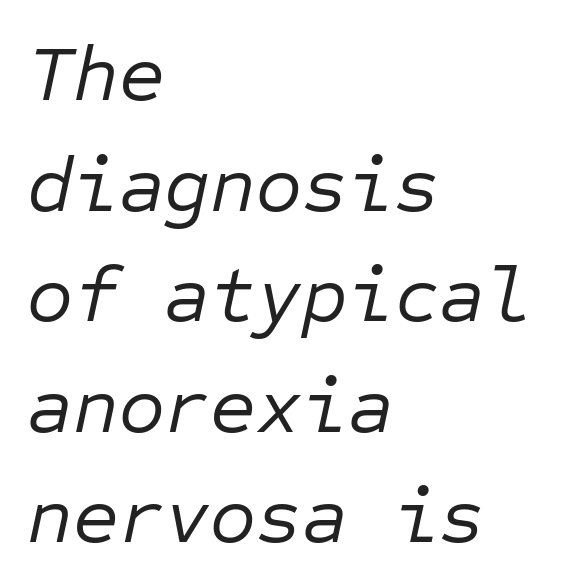
Q: Is the text bold? A: No.
Q: Is the text italic (slanted)? A: Yes, it leans right by about 12 degrees.
Q: Is the text underlined? A: No.
Q: How is the paragraph aligned? A: Left-aligned.
Q: Is the spacing between letters normal or unusually wide? A: Normal.
Q: Is the spacing between lines tight, normal or loose? A: Normal.
Q: Width (condensed, normal, or wide)? A: Normal.
Q: Stroke contrast? A: Low.
Q: x-height? A: Medium.
Q: Monospaced? A: Yes.
